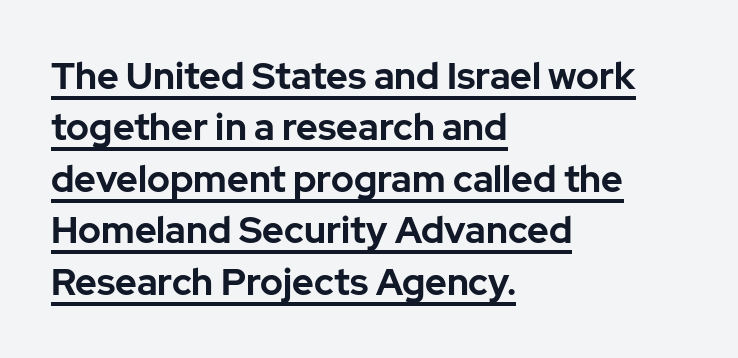
Characters remain perfectly vertical along every line. Caption: standard tracking, unaltered. Evenly set lines give the paragraph a standard silhouette. Look at the bottom of the vertical strokes: they stop flat, with no serifs. This sample has the flowing, uneven cadence of proportional lettering.
